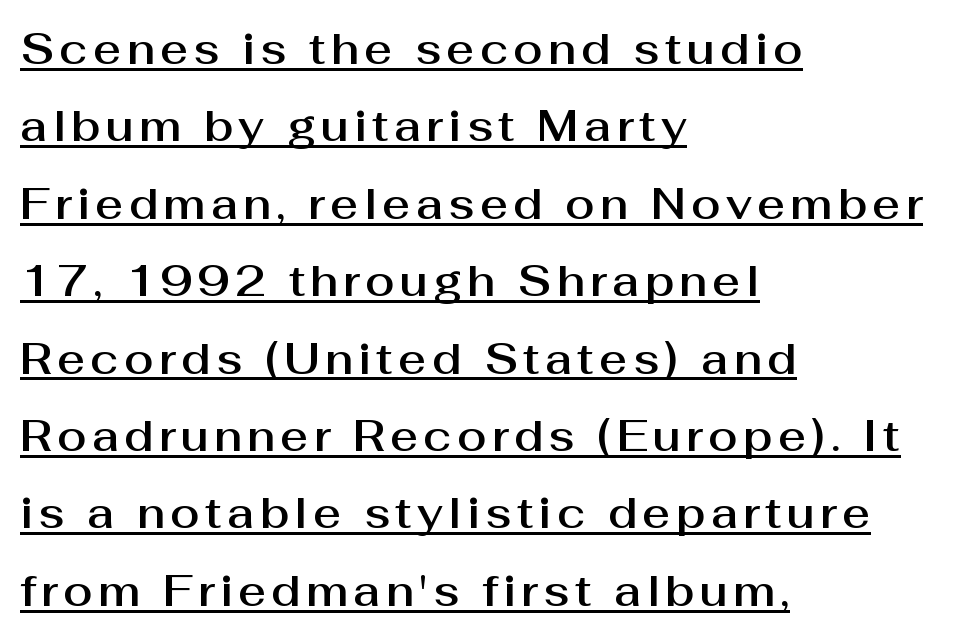
The image shows 43 px sans-serif type, upright; set left-aligned, line spacing 1.8x, underlined; medium stroke contrast and a medium x-height.
